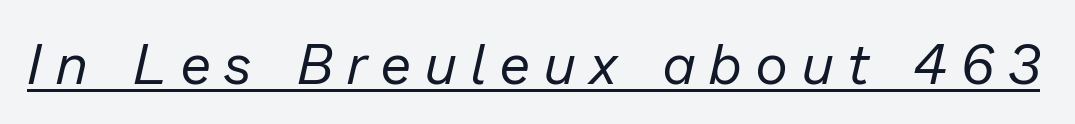
{"italic": "yes", "lean": "right", "slant_degrees": 13, "bold": "no", "weight": "regular", "width": "normal", "stroke_contrast": "low", "x_height": "medium", "monospaced": "no", "underline": "yes", "letter_spacing": "wide", "letter_spacing_em": 0.26, "glyph_px": 56}
